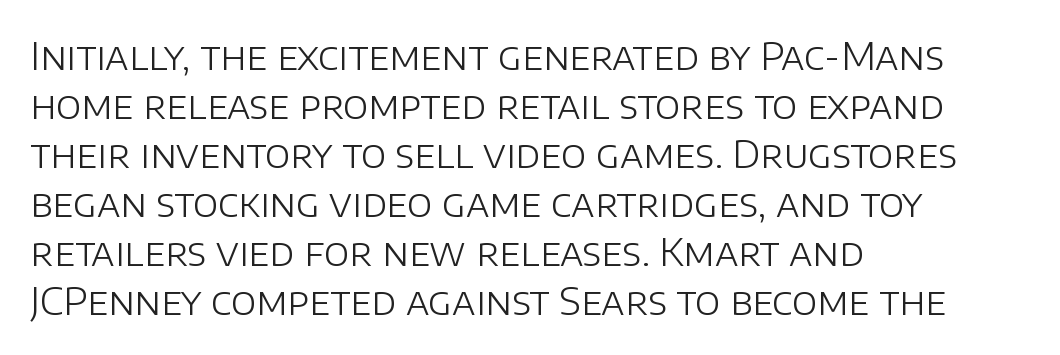
Q: Is the text bold? A: No.
Q: Is the text italic (slanted)? A: No, it is upright.
Q: Is the typeface a serif or a sans-serif typeface? A: Sans-serif.
Q: Is the text underlined? A: No.
Q: How is the paragraph aligned? A: Left-aligned.
Q: Is the spacing between letters normal or unusually wide? A: Normal.
Q: Is the spacing between lines tight, normal or loose? A: Normal.
Q: Width (condensed, normal, or wide)? A: Normal.
Q: Stroke contrast? A: Low.
Q: x-height? A: Large.
Q: Monospaced? A: No.
